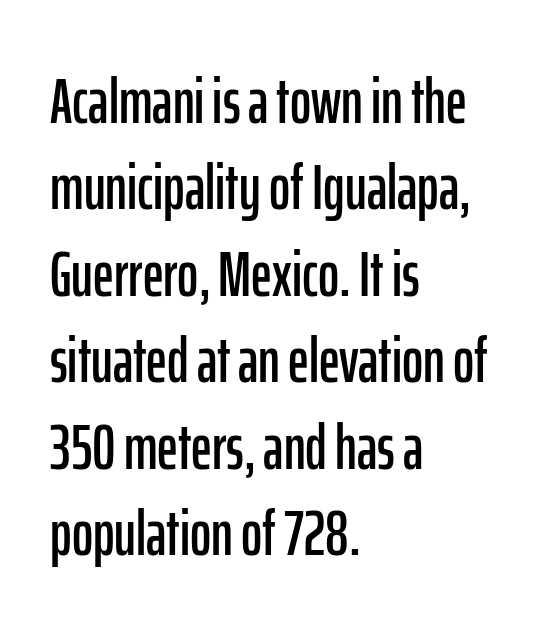
Q: Is the text italic (slanted)? A: No, it is upright.
Q: Is the typeface a serif or a sans-serif typeface? A: Sans-serif.
Q: Is the text underlined? A: No.
Q: How is the paragraph aligned? A: Left-aligned.
Q: Is the spacing between letters normal or unusually wide? A: Normal.
Q: Is the spacing between lines tight, normal or loose? A: Normal.
Q: Width (condensed, normal, or wide)? A: Condensed.
Q: Stroke contrast? A: Low.
Q: x-height? A: Medium.
Q: Monospaced? A: No.
